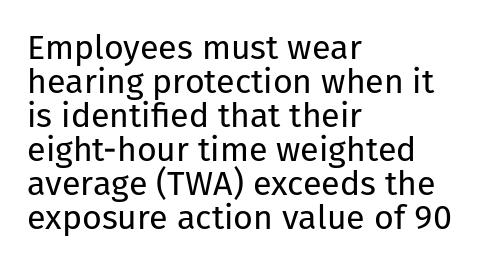
The image shows 34 px regular-weight sans-serif type, upright; set left-aligned, tight line spacing (1.0x), normal letter spacing, not underlined; low stroke contrast and a medium x-height.
